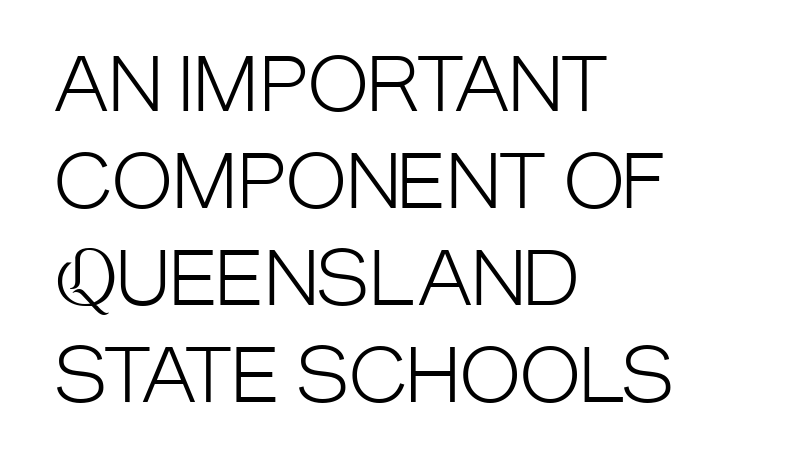
The image shows 73 px light, condensed sans-serif type, upright; set left-aligned, normal line spacing (1.33x), normal letter spacing, not underlined; low stroke contrast and a large x-height.
